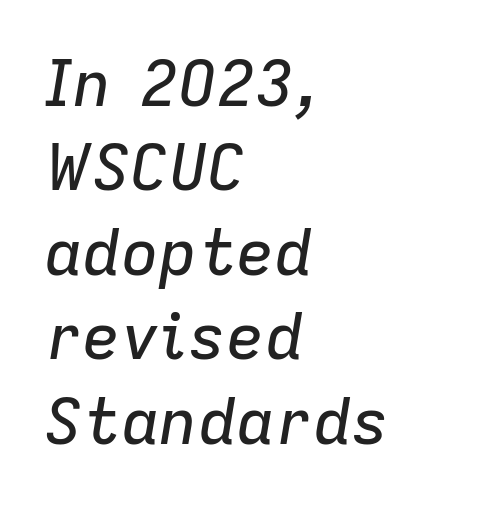
The image shows 64 px text type, italic (leaning right); set left-aligned, normal line spacing (1.32x), normal letter spacing, not underlined; low stroke contrast and a medium x-height.
